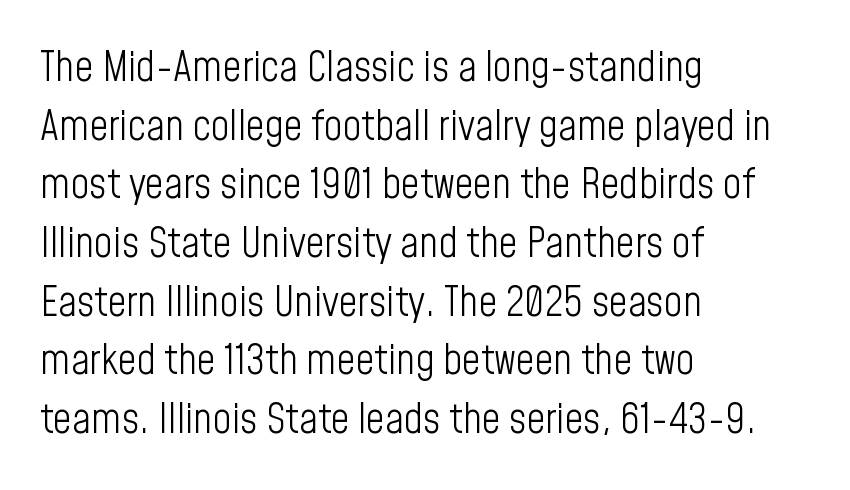
Decoration check: the copy has no underline. The paragraph has a hard left edge and a soft right edge. You can tell from the bare stems that sans-serif type was used. Does the lettering tilt? It doesn't — this is upright.
